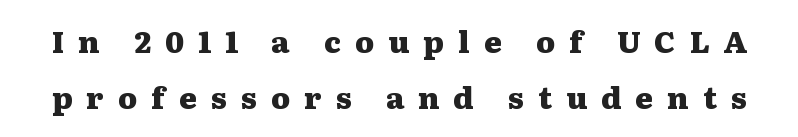
The image shows 30 px heavy, wide serif type, upright; set line spacing 1.87x, unusually wide letter spacing (+0.47 em), not underlined; medium stroke contrast and a medium x-height.
